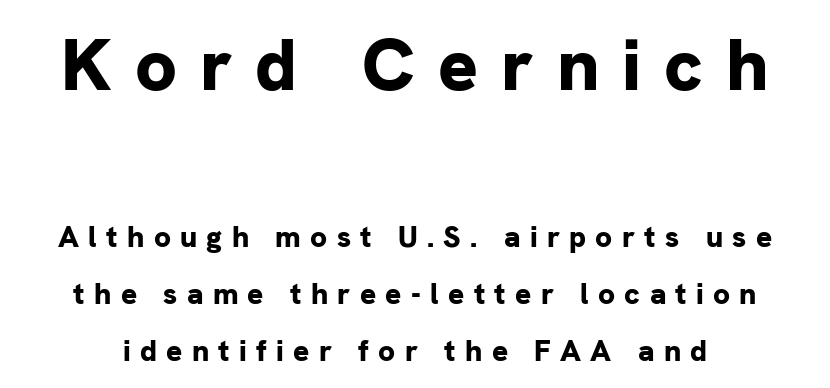
Q: Is the text bold? A: Yes.
Q: Is the text italic (slanted)? A: No, it is upright.
Q: Is the typeface a serif or a sans-serif typeface? A: Sans-serif.
Q: Is the text underlined? A: No.
Q: Is the spacing between letters normal or unusually wide? A: Unusually wide.
Q: Is the spacing between lines tight, normal or loose? A: Loose.
Q: Which block of text is set in a larger size, the first (top) or the second (bottom)? A: The first (top) one.
Q: Width (condensed, normal, or wide)? A: Normal.
Q: Stroke contrast? A: Low.
Q: x-height? A: Medium.
Q: Monospaced? A: No.
